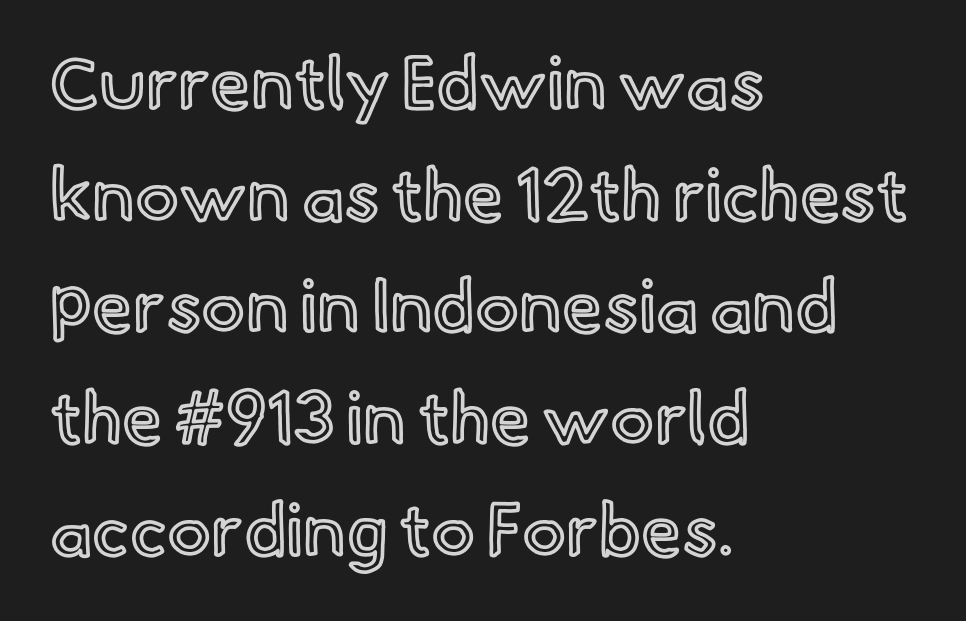
Q: Is the text italic (slanted)? A: No, it is upright.
Q: Is the text underlined? A: No.
Q: How is the paragraph aligned? A: Left-aligned.
Q: Is the spacing between letters normal or unusually wide? A: Normal.
Q: Is the spacing between lines tight, normal or loose? A: Normal.
Q: Width (condensed, normal, or wide)? A: Normal.
Q: x-height? A: Small.
Q: Monospaced? A: No.
